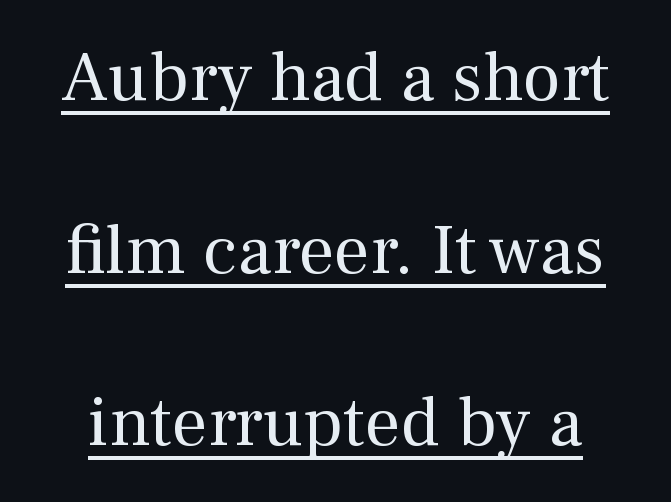
No heavy texture on the line: the type isn't bold. This rendering employs a face with finishing strokes, i.e., a serif. This sample uses an upright cut, with every glyph sitting square on the baseline. One glance says open: line gaps are wider than usual.
